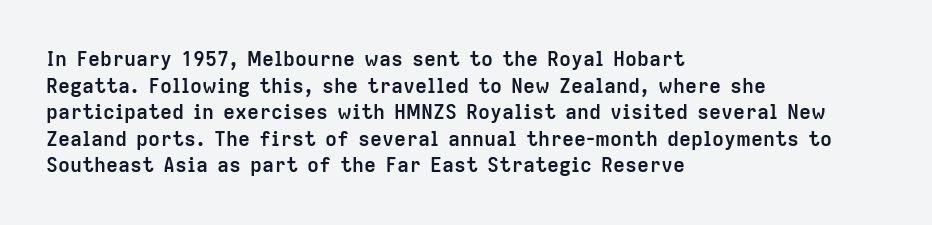
The typography opts for an upright posture over an oblique one. A classic flush-left, rag-right setting is used for this passage. Words appear dense and cohesive because spacing is normal. A full-strength bold gives these letters their thick strokes. Rule under the text: the space is simply empty.
